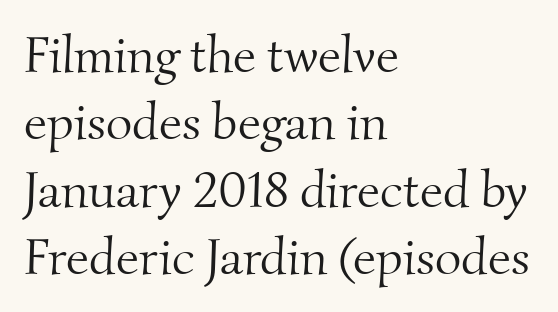
{"serif": "yes", "bold": "no", "weight": "light", "width": "normal", "stroke_contrast": "medium", "x_height": "small", "monospaced": "no", "underline": "no", "align": "left", "line_spacing": "normal", "line_spacing_ratio": 1.32, "letter_spacing": "normal", "letter_spacing_em": 0.0, "glyph_px": 51}
